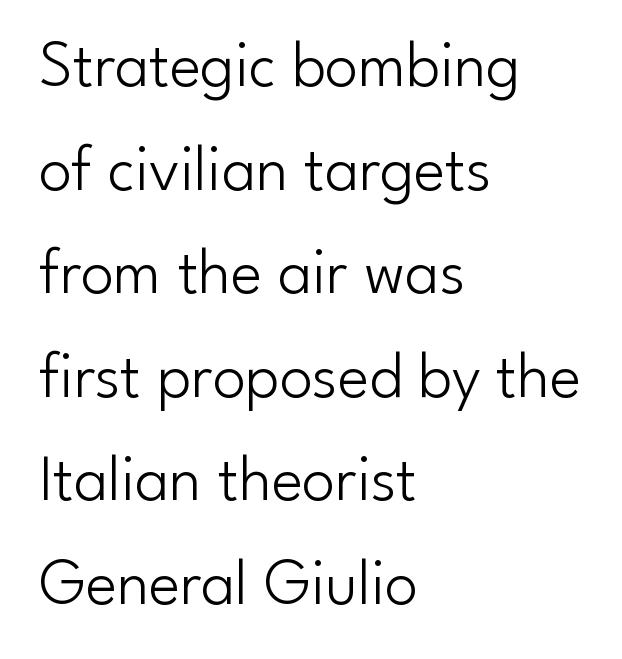
Q: Is the text bold? A: No.
Q: Is the text italic (slanted)? A: No, it is upright.
Q: Is the typeface a serif or a sans-serif typeface? A: Sans-serif.
Q: Is the text underlined? A: No.
Q: How is the paragraph aligned? A: Left-aligned.
Q: Is the spacing between letters normal or unusually wide? A: Normal.
Q: Is the spacing between lines tight, normal or loose? A: Normal.
Q: Width (condensed, normal, or wide)? A: Normal.
Q: Stroke contrast? A: Low.
Q: x-height? A: Small.
Q: Monospaced? A: No.
